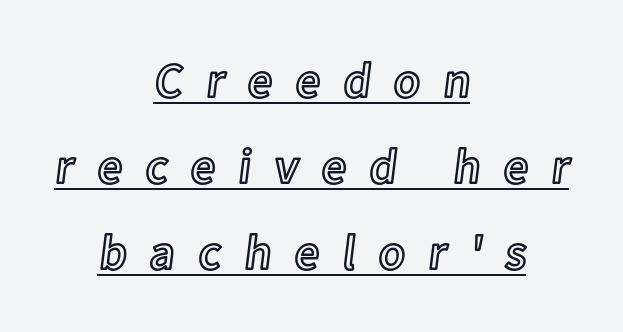
{"width": "normal", "x_height": "medium", "monospaced": "no", "underline": "yes", "align": "center", "line_spacing_ratio": 1.76, "letter_spacing": "wide", "letter_spacing_em": 0.47, "glyph_px": 49}
